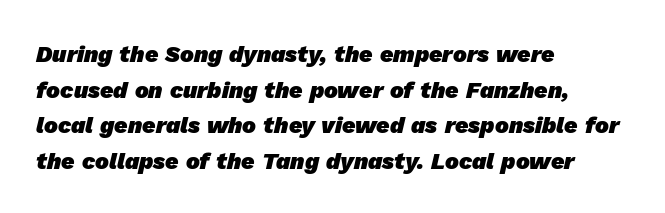
{"bold": "yes", "underline": "no", "align": "left", "line_spacing": "normal", "line_spacing_ratio": 1.55, "letter_spacing": "normal", "letter_spacing_em": 0.0, "glyph_px": 23}
